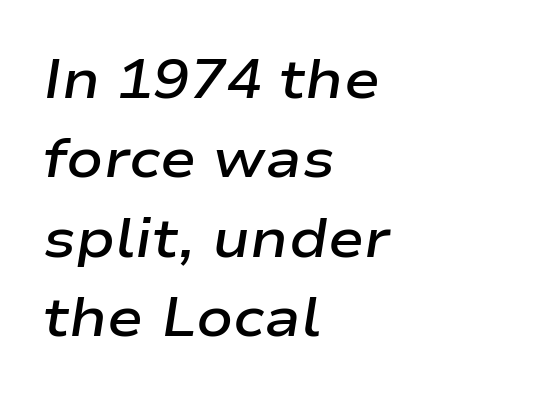
The image shows 54 px semibold, wide type, italic (leaning right); set left-aligned, normal line spacing (1.47x), normal letter spacing, not underlined; low stroke contrast and a medium x-height.
